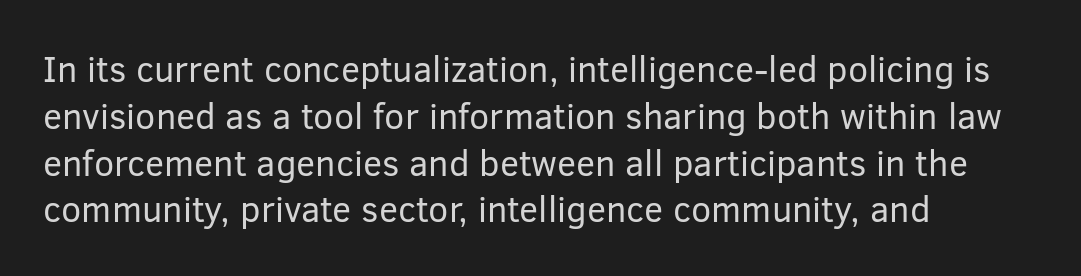
The image shows 36 px regular-weight sans-serif type, upright; set left-aligned, normal line spacing (1.3x), normal letter spacing, not underlined; low stroke contrast and a medium x-height.
